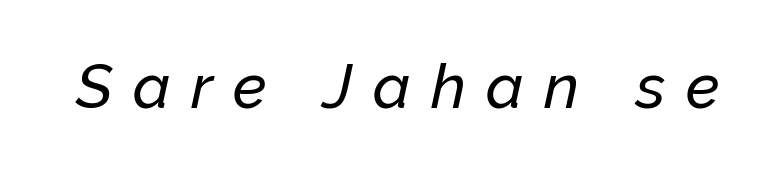
{"italic": "yes", "lean": "right", "slant_degrees": 12, "width": "normal", "stroke_contrast": "low", "x_height": "medium", "monospaced": "no", "underline": "no", "letter_spacing": "wide", "letter_spacing_em": 0.33, "glyph_px": 62}
